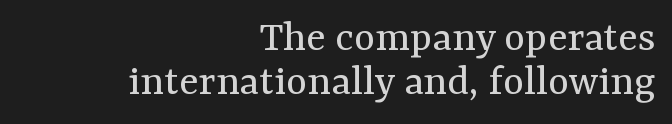
The image shows 45 px regular-weight serif type, upright; set right-aligned, tight line spacing (0.97x), normal letter spacing, not underlined; medium stroke contrast and a medium x-height.
